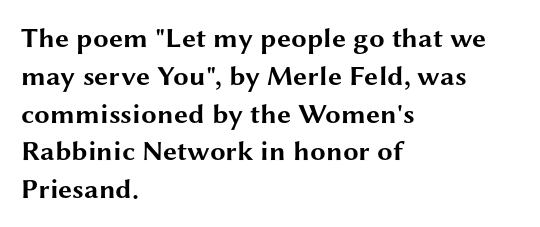
Check where the strokes stop: nothing finishes them off — pure sans. The characters look thick and weighty, a clear bold. The block of text has a typical density, with ordinary space between rows. The rendering uses natural spacing where letterforms have individual widths. The rendering keeps characters at their native spacing. The rag falls on the right side of this text block.
